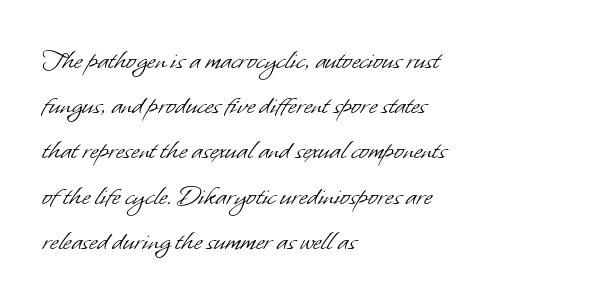
The image shows 29 px light sans-serif type; set left-aligned, normal line spacing (1.56x), normal letter spacing, not underlined; low stroke contrast and a small x-height.
